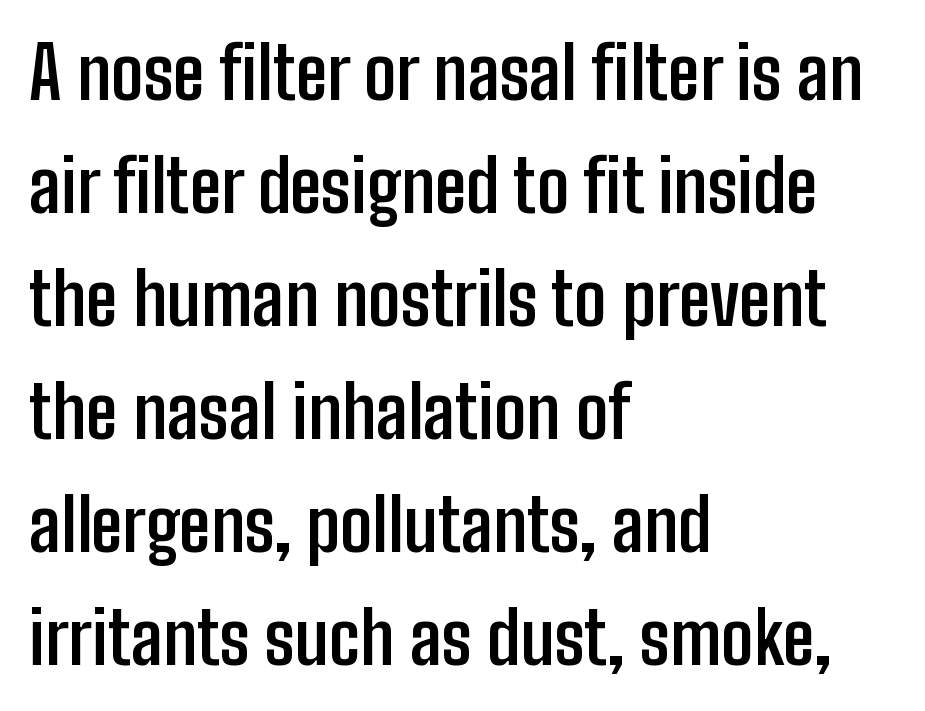
{"serif": "no", "italic": "no", "bold": "yes", "weight": "semibold", "width": "condensed", "stroke_contrast": "low", "x_height": "medium", "monospaced": "no", "underline": "no", "align": "left", "line_spacing": "normal", "line_spacing_ratio": 1.57, "letter_spacing": "normal", "letter_spacing_em": 0.0, "glyph_px": 72}
